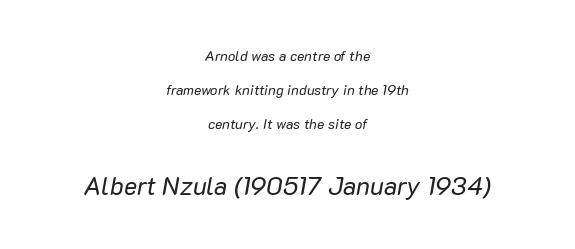
{"italic": "yes", "lean": "right", "slant_degrees": 10, "bold": "no", "underline": "no", "align": "center", "line_spacing": "loose", "line_spacing_ratio": 2.44, "letter_spacing": "normal", "letter_spacing_em": 0.0, "larger_block": "second", "size_ratio": 1.79, "glyph_px": 25}
